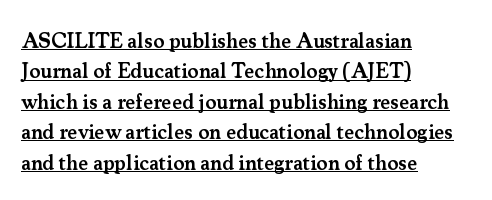
The image shows 21 px text type, upright; set left-aligned, normal line spacing (1.45x), normal letter spacing, underlined.
